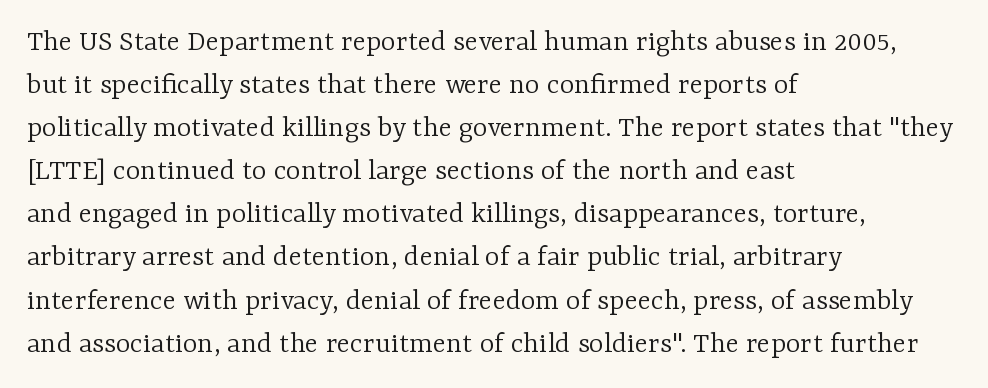
The gap between lines stays unmarked. Varying glyph widths throughout — classic text-font behaviour. Horizontal alignment here is leftward, the default for most running prose. The weight would be labelled regular, book, light, or lighter still. Unlike italic type, these characters show no tilt at all. Each letter's strokes conclude with small projecting serifs.
